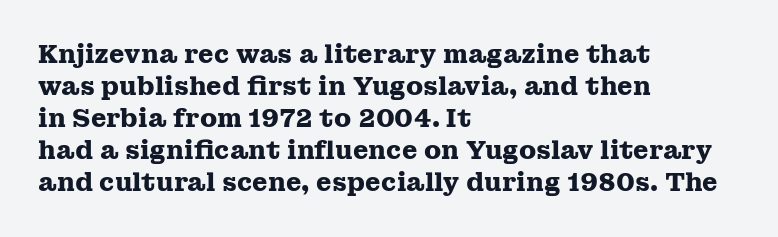
{"italic": "no", "bold": "yes", "underline": "no", "align": "left", "line_spacing": "normal", "line_spacing_ratio": 1.28, "letter_spacing": "normal", "letter_spacing_em": 0.0, "glyph_px": 25}
